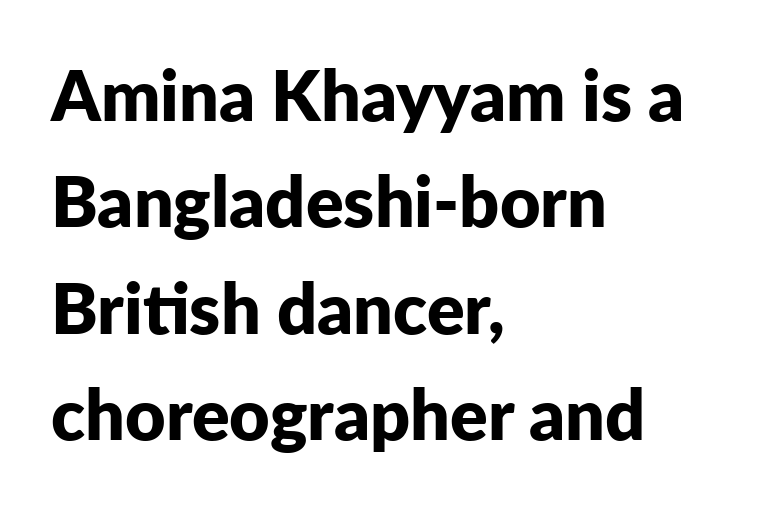
Here the designer chose a conventional face with non-uniform glyph widths. The face used here is a sans, in the tradition of grotesques and geometrics. Rendered with straight, roman letterforms. Default kerning and tracking; the words read as compact shapes. Layout note: lines flush left. Type without underlining.
